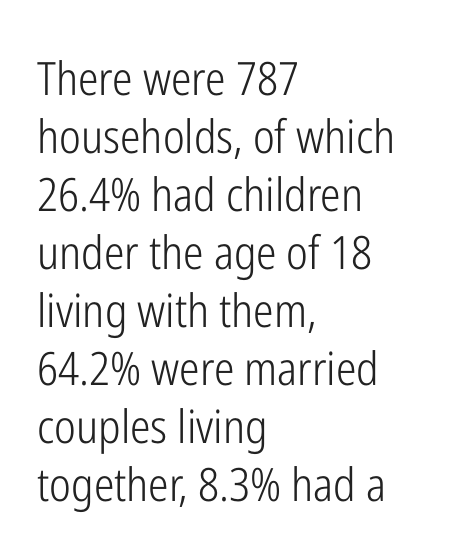
Is there any slant? The stems are plumb. The face looks like a standard text weight, possibly lighter. Is this a fixed-width face? No — the glyphs have proportional, varying widths. This block has exactly the height ordinary leading produces.
